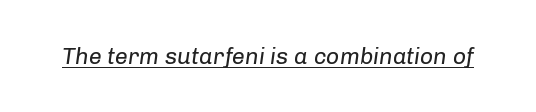
Q: Is the text bold? A: No.
Q: Is the text italic (slanted)? A: Yes, it leans right by about 8 degrees.
Q: Is the text underlined? A: Yes.
Q: Is the spacing between letters normal or unusually wide? A: Normal.
